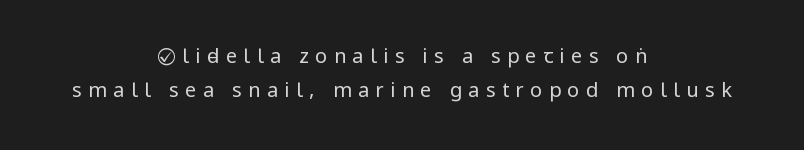
This sample keeps an unexceptional amount of space between lines. Horizontally, the lines are justified to the midpoint only. Inter-character spacing is expanded well beyond the font's built-in metrics. No extra ink here — the face is not bold.
